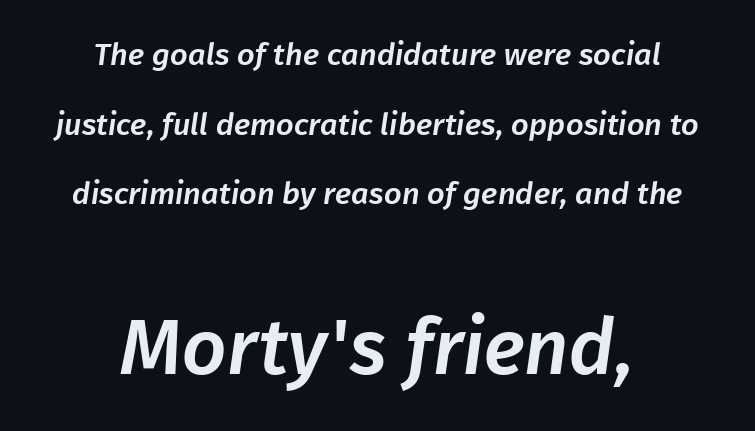
Q: Is the typeface a serif or a sans-serif typeface? A: Sans-serif.
Q: Is the text underlined? A: No.
Q: How is the paragraph aligned? A: Centered.
Q: Is the spacing between letters normal or unusually wide? A: Normal.
Q: Is the spacing between lines tight, normal or loose? A: Loose.
Q: Which block of text is set in a larger size, the first (top) or the second (bottom)? A: The second (bottom) one.
Q: Width (condensed, normal, or wide)? A: Normal.
Q: Stroke contrast? A: Low.
Q: x-height? A: Medium.
Q: Monospaced? A: No.
